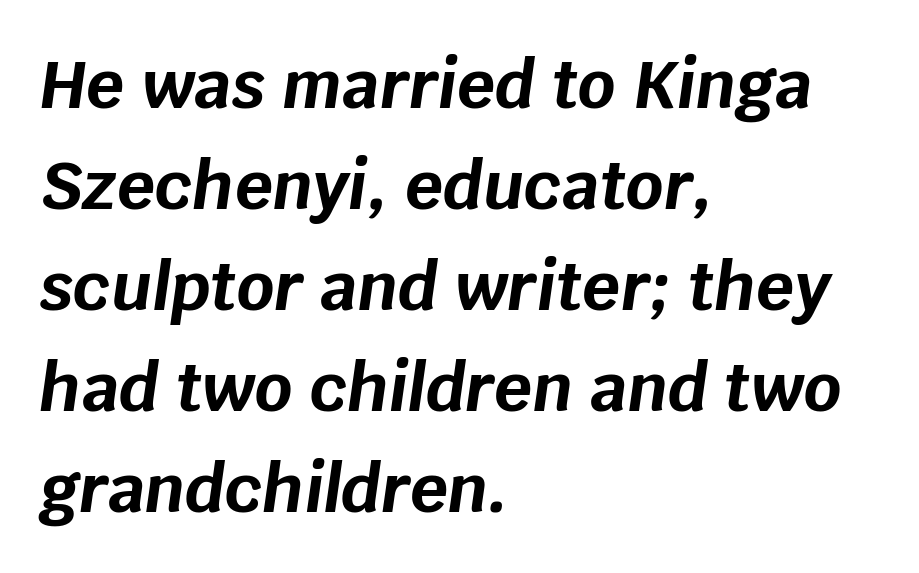
The whole block is typeset with a tilt. Looks like regular typesetting: each glyph gets only the width it needs. The vertical gap from one line to the next is medium. The strip under each line holds only bare page. Compared with typical body copy, the letter spacing here is the same. These words are printed bold, with thick strokes throughout.
